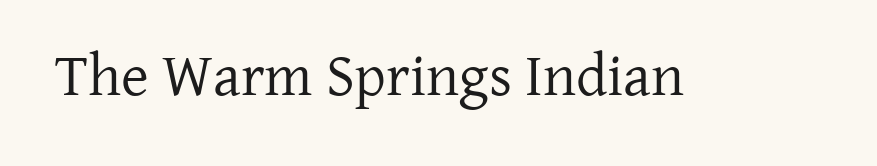
The image shows 60 px regular-weight serif type, upright; set normal letter spacing, not underlined; low stroke contrast and a medium x-height.
